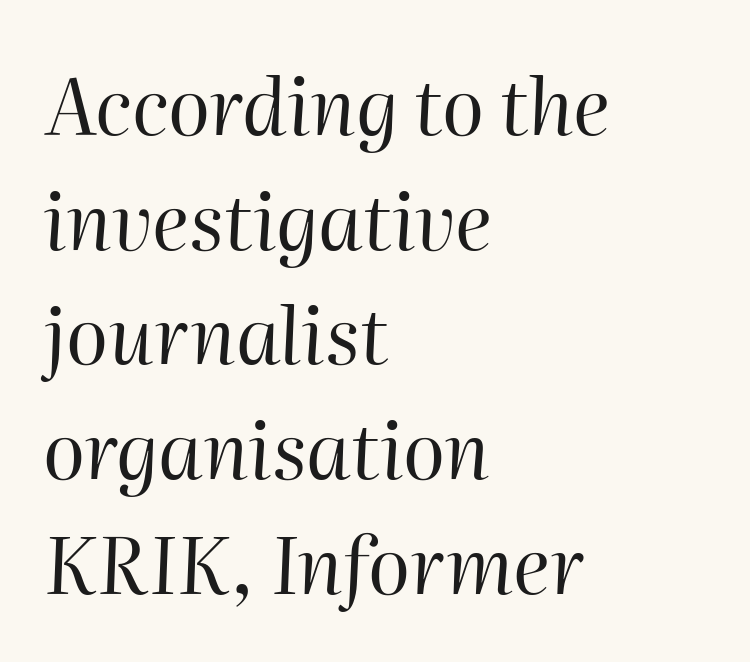
Q: Is the text bold? A: No.
Q: Is the text italic (slanted)? A: Yes, it leans right by about 2 degrees.
Q: Is the text underlined? A: No.
Q: How is the paragraph aligned? A: Left-aligned.
Q: Is the spacing between letters normal or unusually wide? A: Normal.
Q: Is the spacing between lines tight, normal or loose? A: Normal.
Q: Width (condensed, normal, or wide)? A: Normal.
Q: Stroke contrast? A: High.
Q: x-height? A: Medium.
Q: Monospaced? A: No.
